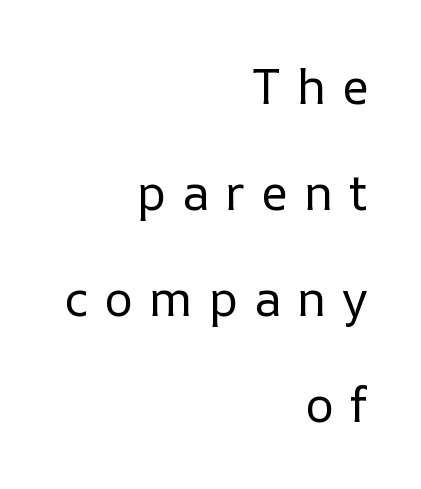
The image shows 49 px regular-weight type, upright; set right-aligned, loose line spacing (2.16x), unusually wide letter spacing (+0.33 em), not underlined; low stroke contrast and a medium x-height.
